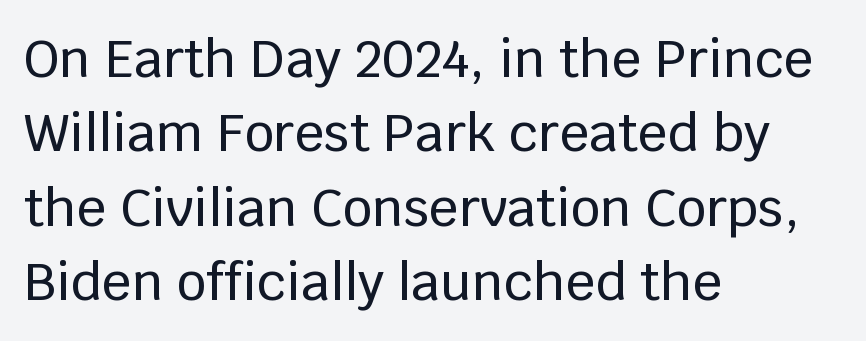
The image shows 52 px sans-serif type, upright; set left-aligned, normal line spacing (1.43x), normal letter spacing, not underlined; low stroke contrast and a large x-height.
